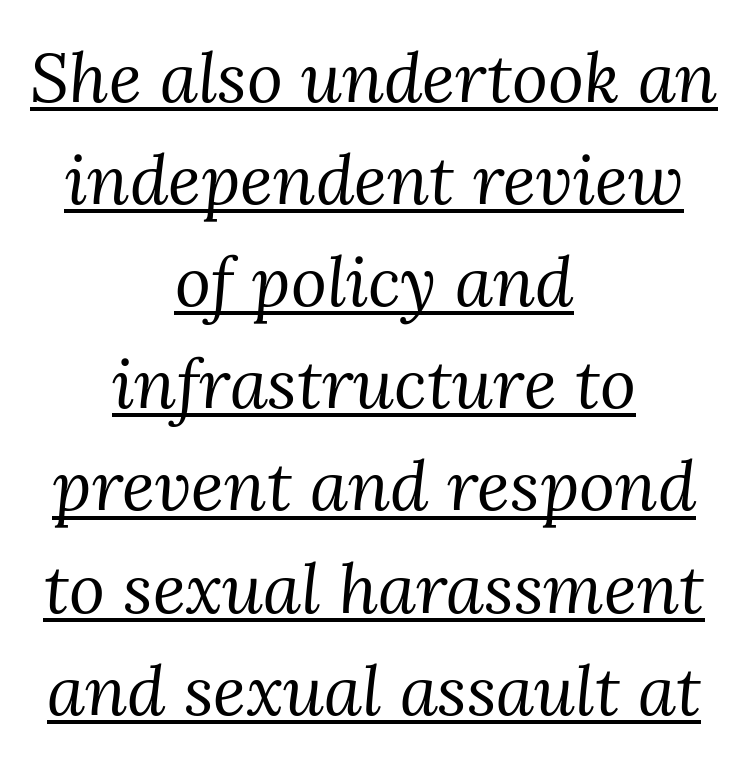
The image shows 69 px regular-weight serif type, italic (leaning right); set centered, normal line spacing (1.48x), normal letter spacing, underlined; medium stroke contrast and a medium x-height.
